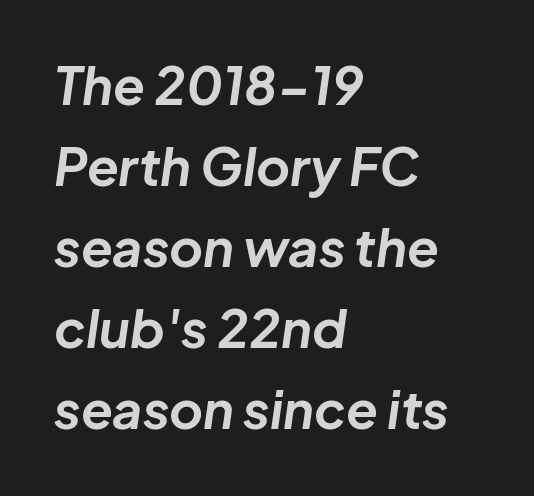
{"italic": "yes", "lean": "right", "slant_degrees": 8, "bold": "yes", "weight": "bold", "width": "normal", "stroke_contrast": "low", "x_height": "medium", "monospaced": "no", "underline": "no", "align": "left", "line_spacing": "normal", "line_spacing_ratio": 1.56, "letter_spacing": "normal", "letter_spacing_em": 0.0, "glyph_px": 52}
